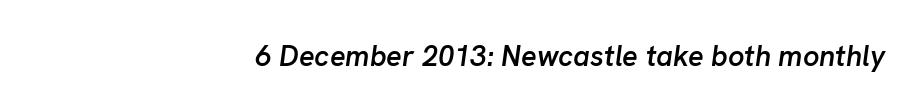
The face used here has a pronounced slope to its letters. Spacing verdict: proportional, widths tailored to each character. Letters rest on an invisible, unmarked baseline. Glyph-to-glyph distance matches everyday printed text.
